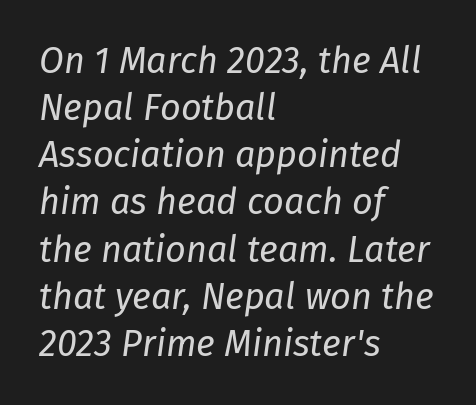
{"italic": "yes", "lean": "right", "slant_degrees": 8, "bold": "no", "weight": "regular", "width": "normal", "stroke_contrast": "low", "x_height": "medium", "monospaced": "no", "underline": "no", "align": "left", "line_spacing": "normal", "line_spacing_ratio": 1.31, "letter_spacing": "normal", "letter_spacing_em": 0.0, "glyph_px": 36}
